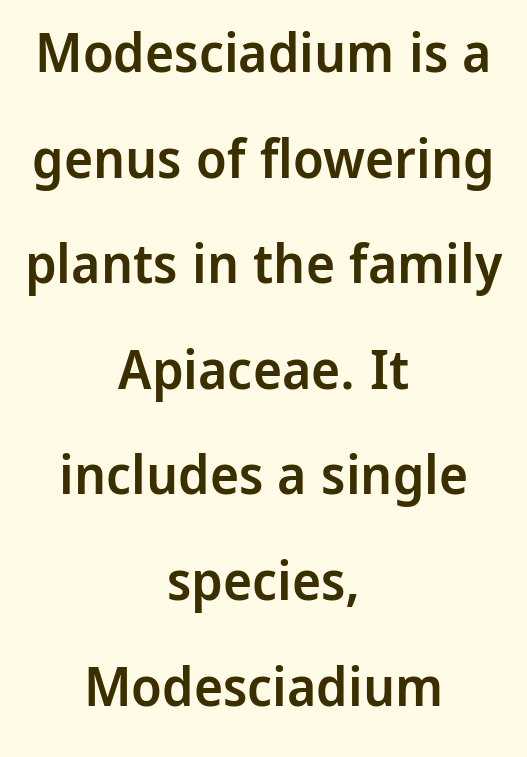
{"serif": "no", "italic": "no", "bold": "semi", "weight": "semibold", "width": "normal", "stroke_contrast": "low", "x_height": "medium", "monospaced": "no", "underline": "no", "align": "center", "line_spacing": "loose", "line_spacing_ratio": 1.92, "letter_spacing": "normal", "letter_spacing_em": 0.0, "glyph_px": 55}
